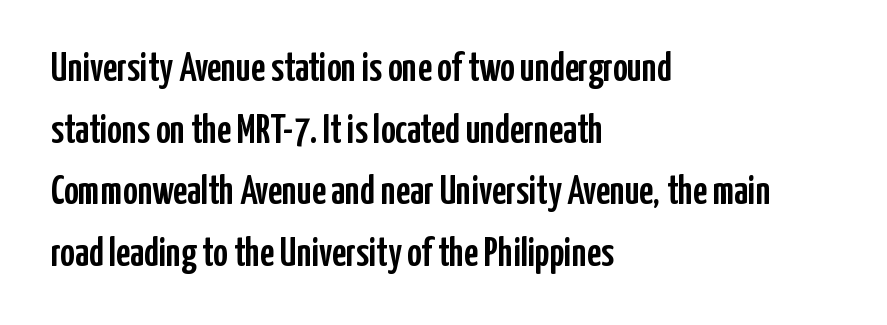
Q: Is the text italic (slanted)? A: No, it is upright.
Q: Is the typeface a serif or a sans-serif typeface? A: Sans-serif.
Q: Is the text underlined? A: No.
Q: How is the paragraph aligned? A: Left-aligned.
Q: Is the spacing between letters normal or unusually wide? A: Normal.
Q: Is the spacing between lines tight, normal or loose? A: Normal.
Q: Width (condensed, normal, or wide)? A: Condensed.
Q: Stroke contrast? A: Low.
Q: x-height? A: Medium.
Q: Monospaced? A: No.
